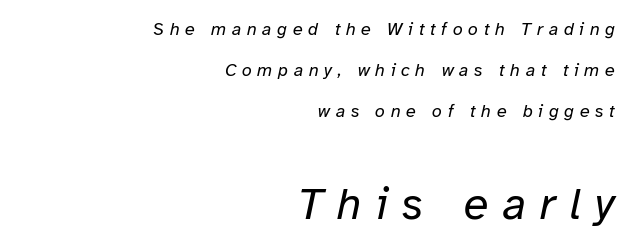
{"italic": "yes", "lean": "right", "slant_degrees": 12, "bold": "no", "weight": "regular", "width": "normal", "stroke_contrast": "low", "x_height": "medium", "monospaced": "no", "underline": "no", "align": "right", "line_spacing": "loose", "line_spacing_ratio": 2.27, "letter_spacing": "wide", "letter_spacing_em": 0.31, "larger_block": "second", "size_ratio": 2.5, "glyph_px": 45}
